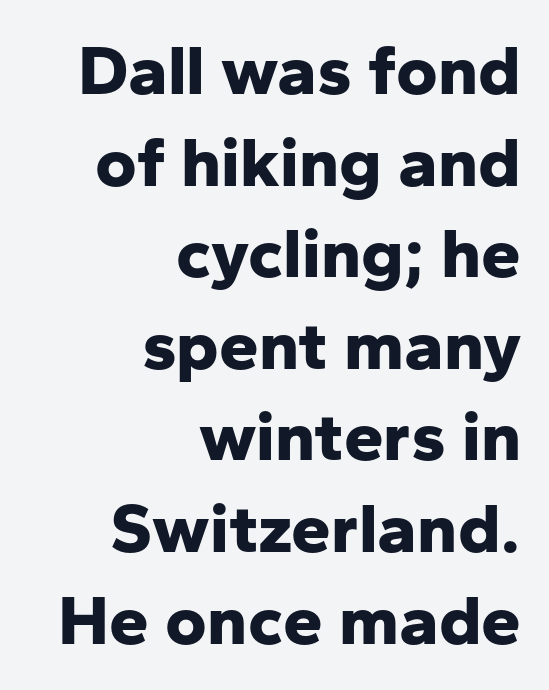
{"serif": "no", "italic": "no", "bold": "yes", "weight": "bold", "width": "normal", "stroke_contrast": "low", "x_height": "medium", "monospaced": "no", "underline": "no", "align": "right", "line_spacing": "normal", "line_spacing_ratio": 1.29, "letter_spacing": "normal", "letter_spacing_em": 0.0, "glyph_px": 71}
